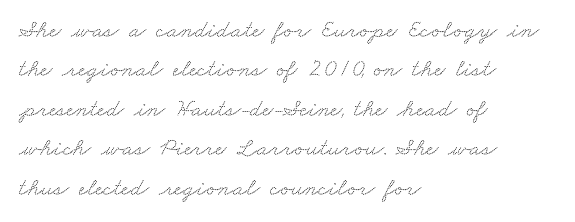
The image shows 25 px text type; set left-aligned, normal line spacing (1.58x), normal letter spacing, not underlined.
